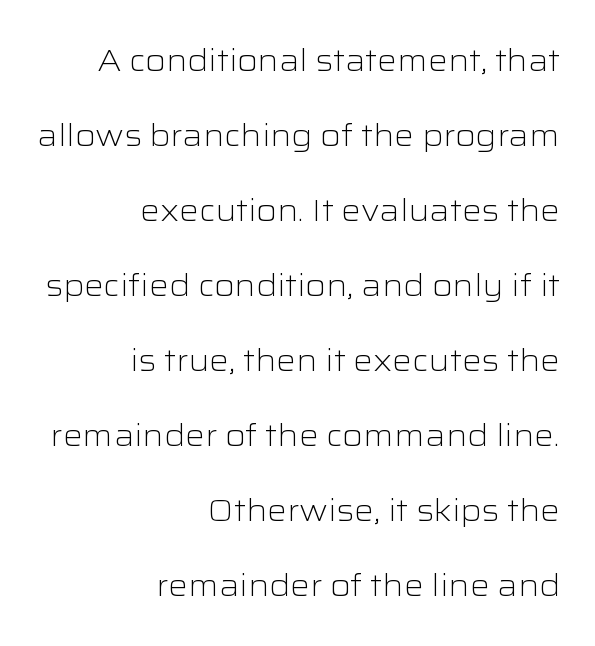
The image shows 31 px light, wide sans-serif type, upright; set right-aligned, loose line spacing (2.42x), normal letter spacing, not underlined; low stroke contrast and a medium x-height.
